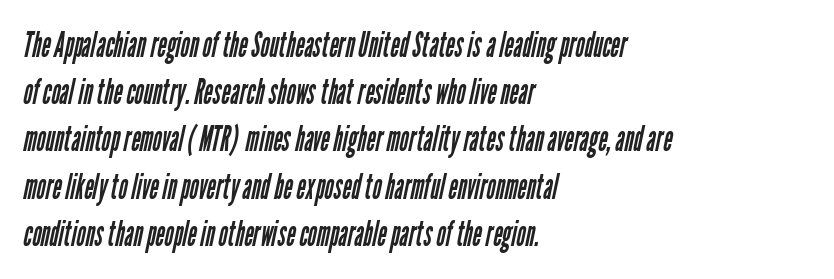
{"serif": "no", "bold": "no", "weight": "regular", "width": "condensed", "stroke_contrast": "low", "x_height": "medium", "monospaced": "no", "underline": "no", "align": "left", "line_spacing": "normal", "line_spacing_ratio": 1.35, "letter_spacing": "normal", "letter_spacing_em": 0.0, "glyph_px": 35}
